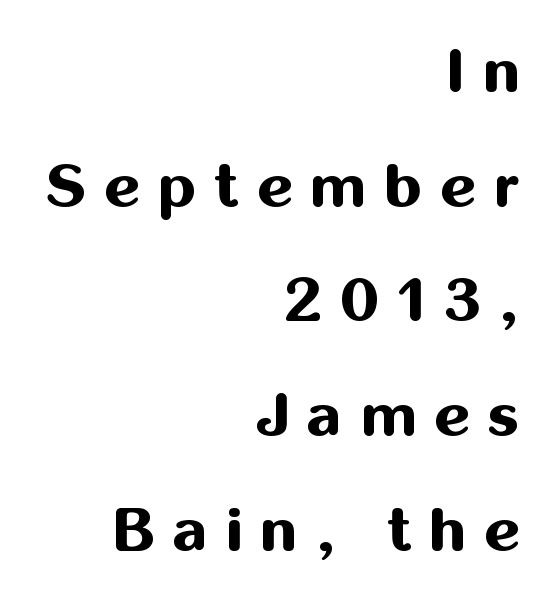
The type sits square on the baseline with zero lean. All the whitespace from short lines collects on the left. Each row of text sits above clean, open space. How are the letters spaced? Widely, with obvious added tracking. The face used here has the dense, thick strokes of a bold. In terms of letterform style, serifs are entirely absent.
